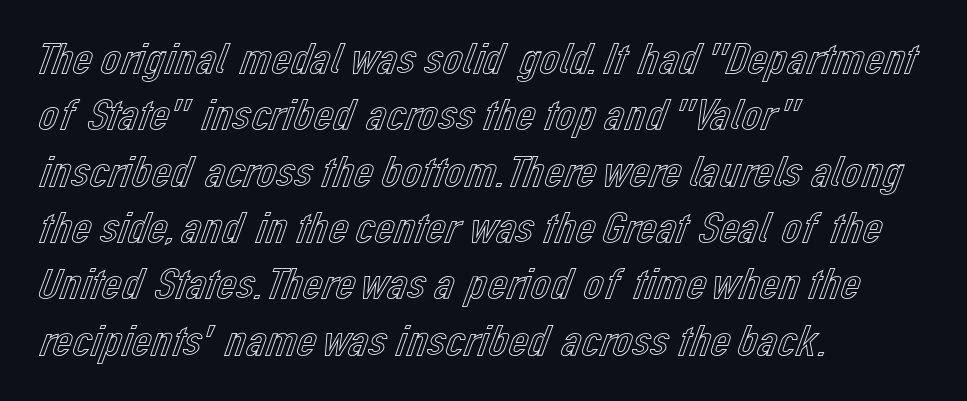
Q: Is the text italic (slanted)? A: Yes.
Q: Is the text underlined? A: No.
Q: How is the paragraph aligned? A: Left-aligned.
Q: Is the spacing between letters normal or unusually wide? A: Normal.
Q: Is the spacing between lines tight, normal or loose? A: Normal.
Q: Width (condensed, normal, or wide)? A: Normal.
Q: x-height? A: Medium.
Q: Monospaced? A: No.
